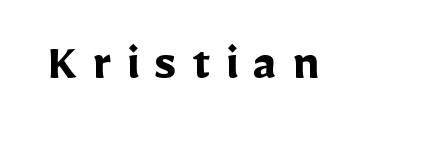
{"serif": "no", "italic": "no", "bold": "yes", "weight": "semibold", "width": "normal", "stroke_contrast": "low", "x_height": "medium", "monospaced": "no", "underline": "no", "letter_spacing": "wide", "letter_spacing_em": 0.28, "glyph_px": 54}
